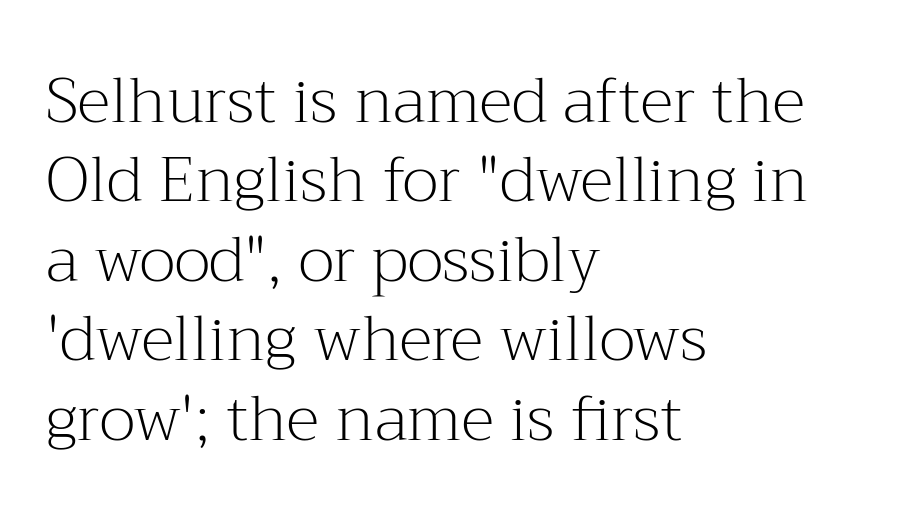
The image shows 63 px light serif type, upright; set left-aligned, normal line spacing (1.26x), normal letter spacing, not underlined; medium stroke contrast and a medium x-height.
